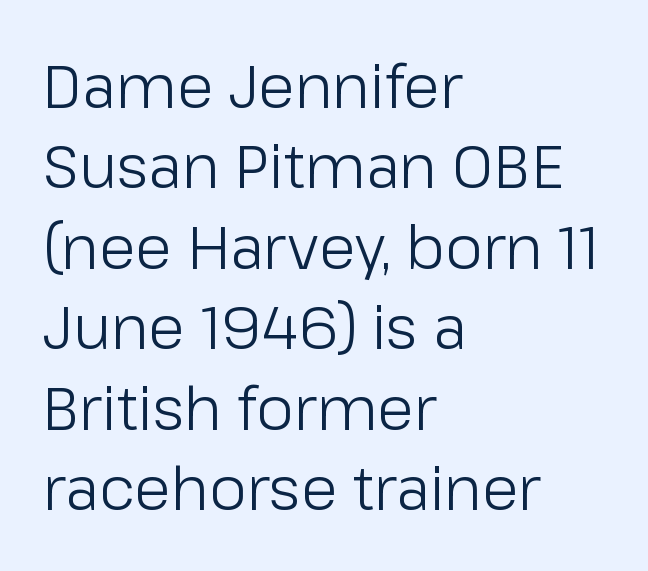
The image shows 60 px light sans-serif type, upright; set left-aligned, normal line spacing (1.34x), normal letter spacing, not underlined; low stroke contrast and a medium x-height.
